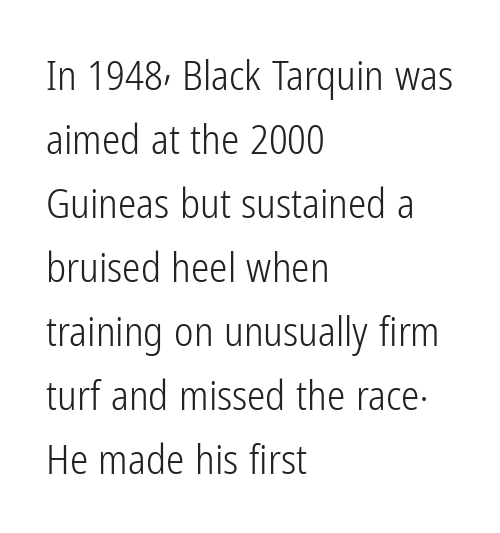
{"serif": "no", "italic": "no", "bold": "no", "weight": "light", "width": "condensed", "stroke_contrast": "low", "x_height": "medium", "monospaced": "no", "underline": "no", "align": "left", "line_spacing": "normal", "line_spacing_ratio": 1.56, "letter_spacing": "normal", "letter_spacing_em": 0.0, "glyph_px": 41}
